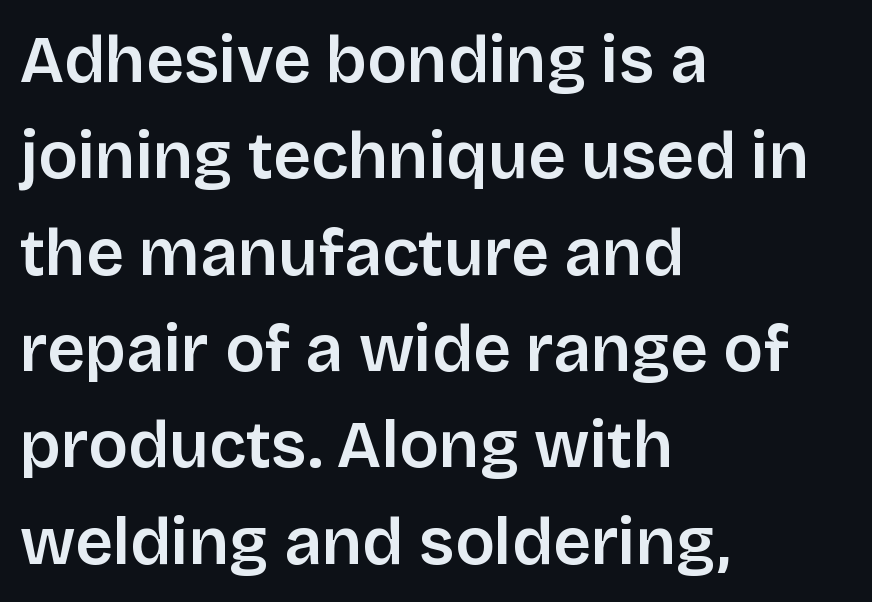
Q: Is the text italic (slanted)? A: No, it is upright.
Q: Is the typeface a serif or a sans-serif typeface? A: Sans-serif.
Q: Is the text underlined? A: No.
Q: How is the paragraph aligned? A: Left-aligned.
Q: Is the spacing between letters normal or unusually wide? A: Normal.
Q: Is the spacing between lines tight, normal or loose? A: Normal.
Q: Width (condensed, normal, or wide)? A: Normal.
Q: Stroke contrast? A: Low.
Q: x-height? A: Large.
Q: Monospaced? A: No.
